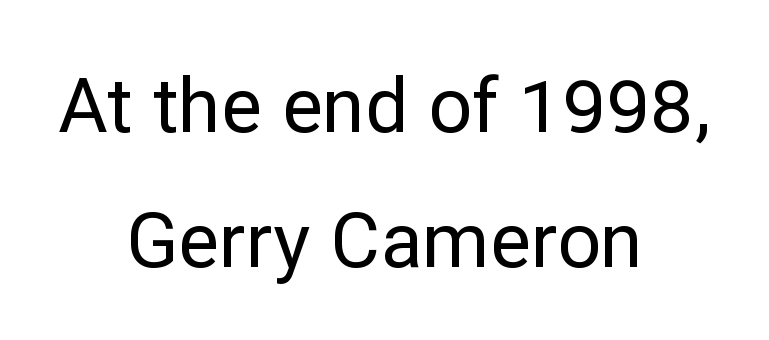
{"serif": "no", "italic": "no", "width": "normal", "stroke_contrast": "low", "x_height": "medium", "monospaced": "no", "underline": "no", "align": "center", "line_spacing_ratio": 1.77, "letter_spacing": "normal", "letter_spacing_em": 0.0, "glyph_px": 76}
